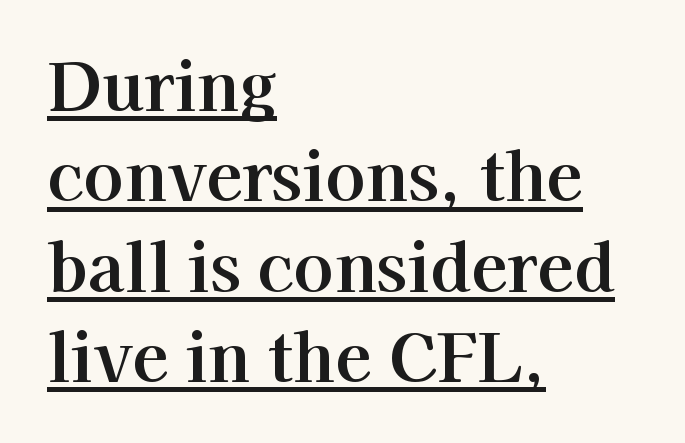
Q: Is the text italic (slanted)? A: No, it is upright.
Q: Is the typeface a serif or a sans-serif typeface? A: Serif.
Q: Is the text underlined? A: Yes.
Q: How is the paragraph aligned? A: Left-aligned.
Q: Is the spacing between letters normal or unusually wide? A: Normal.
Q: Is the spacing between lines tight, normal or loose? A: Normal.
Q: Width (condensed, normal, or wide)? A: Normal.
Q: Stroke contrast? A: High.
Q: x-height? A: Medium.
Q: Monospaced? A: No.
